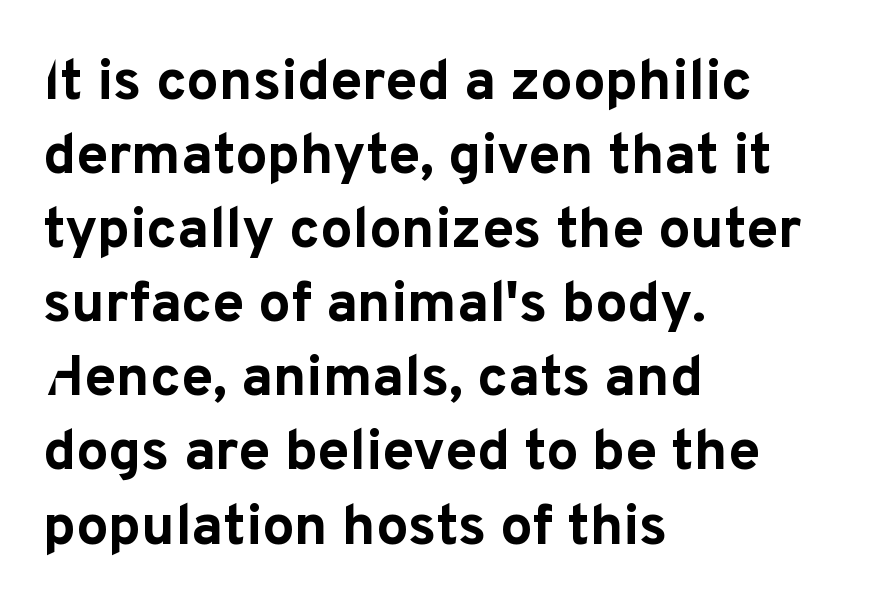
{"serif": "no", "italic": "no", "bold": "yes", "weight": "bold", "width": "normal", "stroke_contrast": "low", "x_height": "medium", "monospaced": "no", "underline": "no", "align": "left", "line_spacing": "normal", "line_spacing_ratio": 1.3, "letter_spacing": "normal", "letter_spacing_em": 0.0, "glyph_px": 57}
